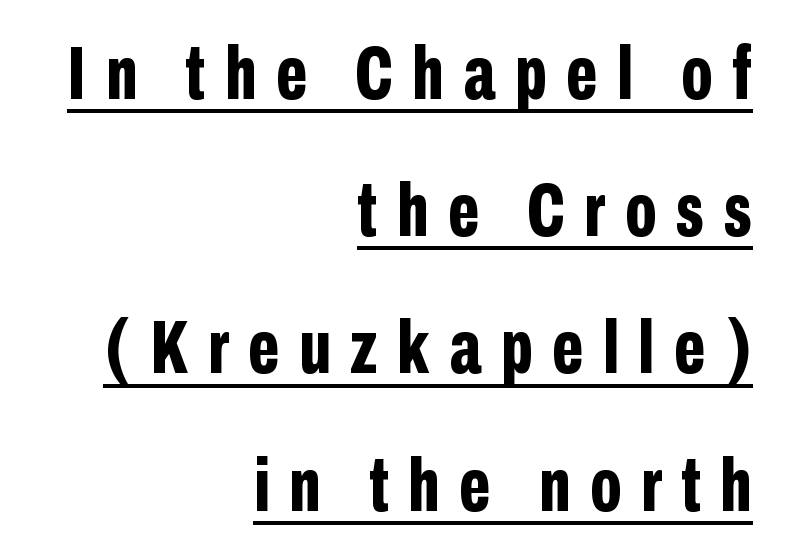
{"serif": "no", "italic": "no", "bold": "yes", "weight": "bold", "width": "condensed", "stroke_contrast": "low", "x_height": "medium", "monospaced": "no", "underline": "yes", "align": "right", "line_spacing_ratio": 1.83, "letter_spacing": "wide", "letter_spacing_em": 0.26, "glyph_px": 75}
